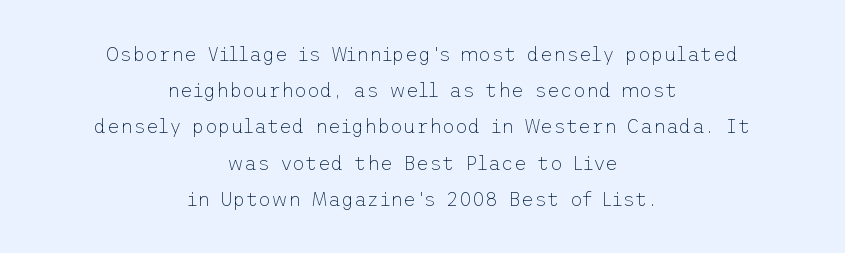
The image shows 20 px text type, upright; set centered, line spacing 1.81x, normal letter spacing, not underlined.
